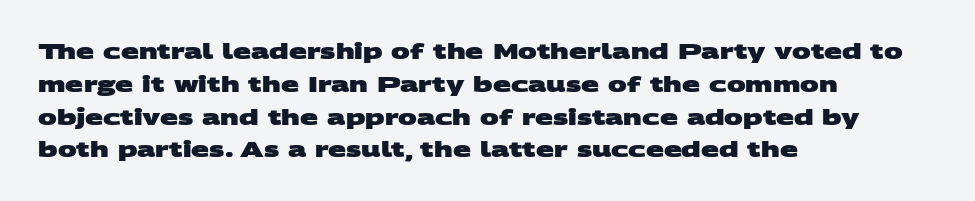
Q: Is the text bold? A: Yes.
Q: Is the text underlined? A: No.
Q: How is the paragraph aligned? A: Left-aligned.
Q: Is the spacing between letters normal or unusually wide? A: Normal.
Q: Is the spacing between lines tight, normal or loose? A: Normal.
